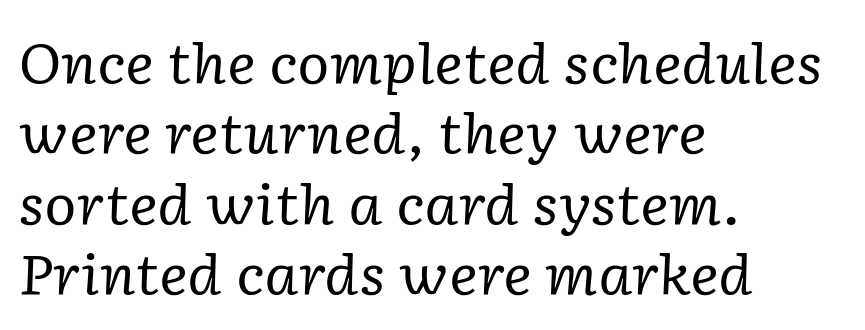
Q: Is the text bold? A: No.
Q: Is the text italic (slanted)? A: Yes, it leans right by about 2 degrees.
Q: Is the typeface a serif or a sans-serif typeface? A: Serif.
Q: Is the text underlined? A: No.
Q: How is the paragraph aligned? A: Left-aligned.
Q: Is the spacing between letters normal or unusually wide? A: Normal.
Q: Is the spacing between lines tight, normal or loose? A: Normal.
Q: Width (condensed, normal, or wide)? A: Normal.
Q: Stroke contrast? A: Low.
Q: x-height? A: Medium.
Q: Monospaced? A: No.
